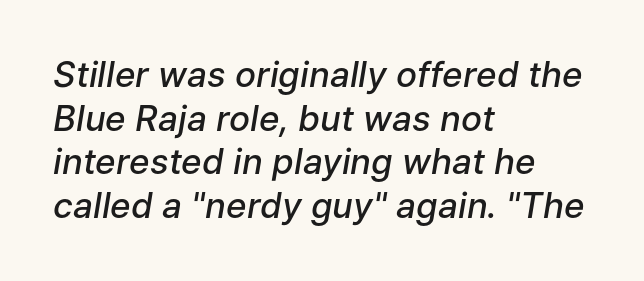
{"italic": "yes", "lean": "right", "slant_degrees": 9, "bold": "semi", "weight": "semibold", "width": "normal", "stroke_contrast": "low", "x_height": "medium", "monospaced": "no", "underline": "no", "align": "left", "line_spacing": "normal", "line_spacing_ratio": 1.25, "letter_spacing": "normal", "letter_spacing_em": 0.0, "glyph_px": 35}
